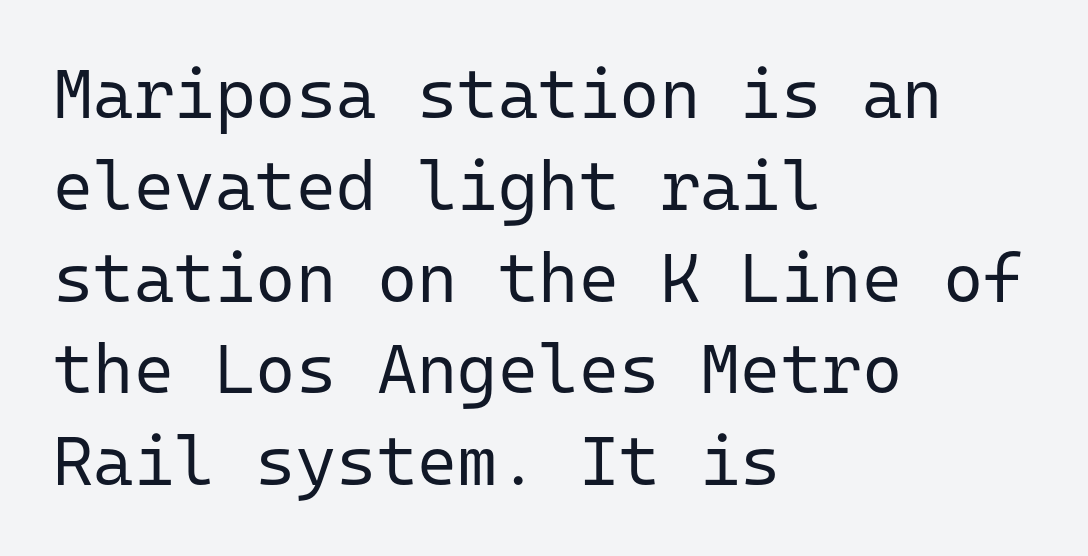
The image shows 69 px regular-weight sans-serif type, upright, monospaced; set left-aligned, normal line spacing (1.33x), normal letter spacing, not underlined; low stroke contrast and a medium x-height.
